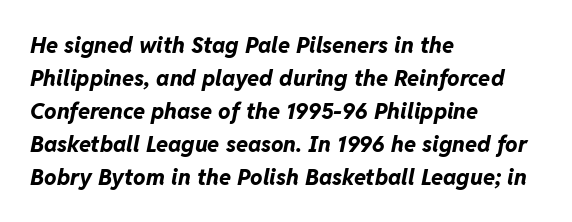
Q: Is the text bold? A: Yes.
Q: Is the text italic (slanted)? A: Yes, it leans right by about 11 degrees.
Q: Is the text underlined? A: No.
Q: How is the paragraph aligned? A: Left-aligned.
Q: Is the spacing between letters normal or unusually wide? A: Normal.
Q: Is the spacing between lines tight, normal or loose? A: Normal.
